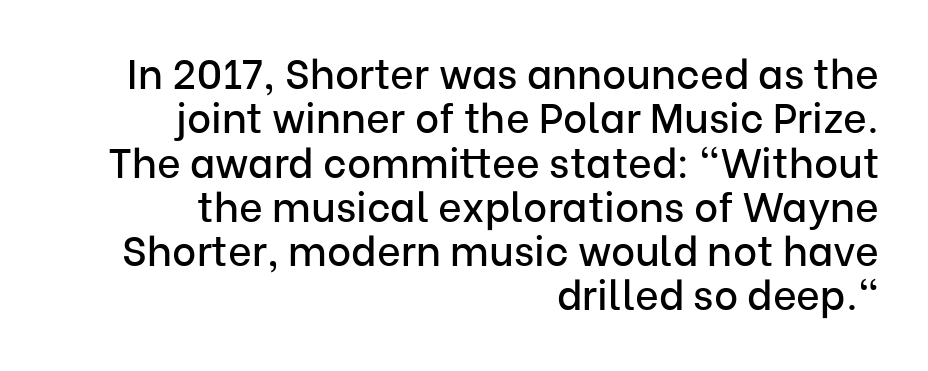
Is the letter spacing exaggerated? No — it looks like the ordinary default. Look at the bottom of the vertical strokes: they stop flat, with no serifs. Italic? Not at all — the glyphs are vertical. How would I describe the line gaps? Narrow and economical.
